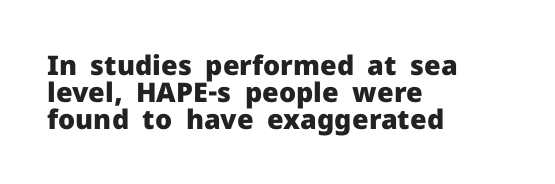
{"italic": "no", "bold": "yes", "underline": "no", "align": "left", "line_spacing": "tight", "line_spacing_ratio": 1.0, "letter_spacing": "normal", "letter_spacing_em": 0.0, "glyph_px": 27}
